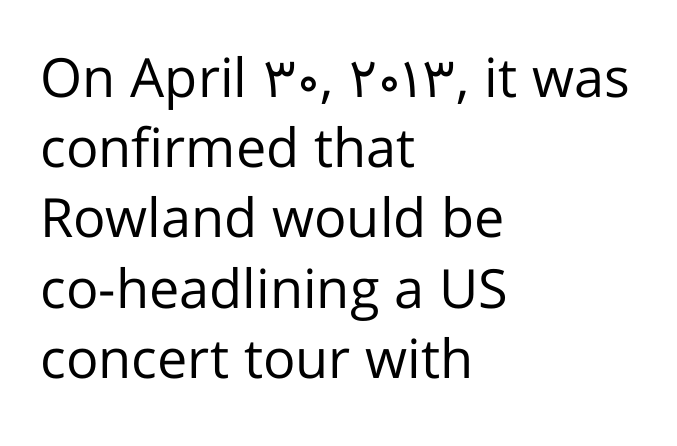
{"serif": "no", "italic": "no", "bold": "no", "weight": "regular", "width": "normal", "stroke_contrast": "low", "x_height": "medium", "monospaced": "no", "underline": "no", "align": "left", "line_spacing": "normal", "line_spacing_ratio": 1.3, "letter_spacing": "normal", "letter_spacing_em": 0.0, "glyph_px": 54}
